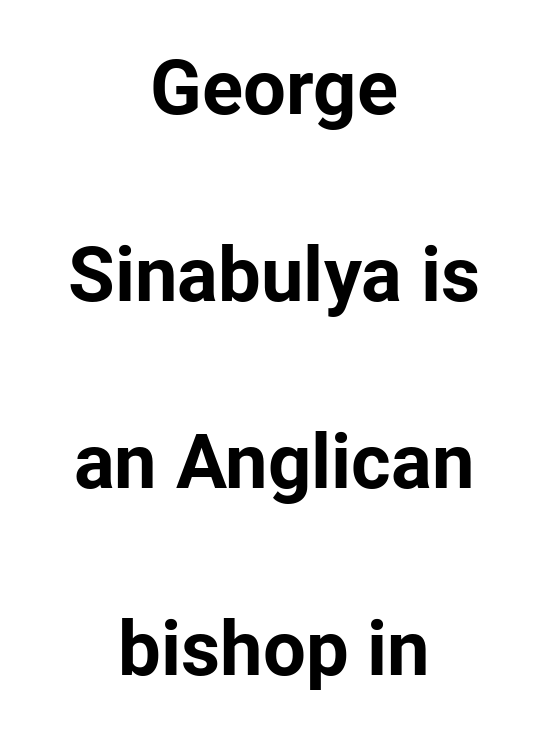
{"serif": "no", "italic": "no", "bold": "yes", "weight": "bold", "width": "normal", "stroke_contrast": "low", "x_height": "medium", "monospaced": "no", "underline": "no", "align": "center", "line_spacing": "loose", "line_spacing_ratio": 2.46, "letter_spacing": "normal", "letter_spacing_em": 0.0, "glyph_px": 76}
